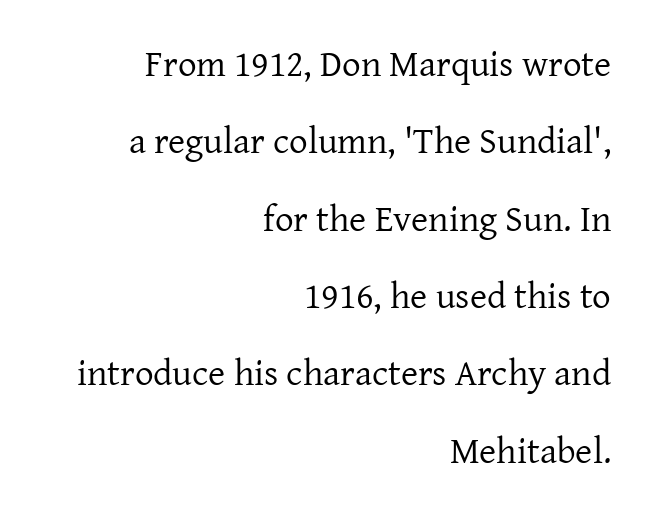
The image shows 37 px regular-weight serif type, upright; set right-aligned, loose line spacing (2.09x), normal letter spacing, not underlined; low stroke contrast and a medium x-height.
